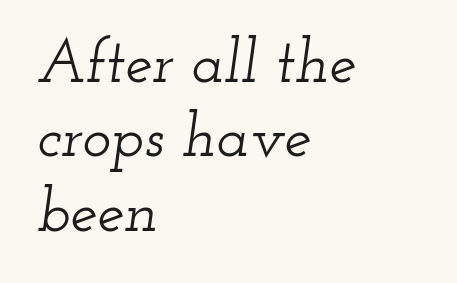
Check where the strokes stop: tiny serifs finish them off. The typography opts for an oblique posture over an upright one. Line beginnings align vertically; line endings do not. Looks like regular typesetting: each glyph gets only the width it needs. Letter spacing: default. The space directly below the letters is spotless.
